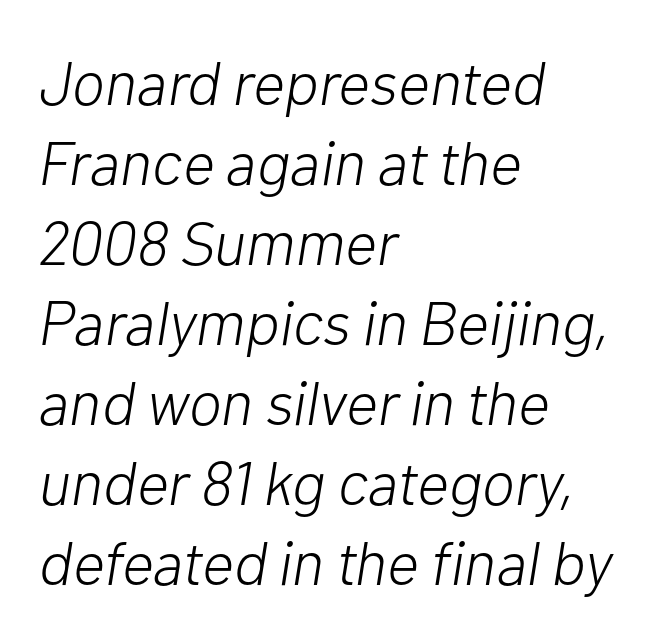
Q: Is the text bold? A: No.
Q: Is the text italic (slanted)? A: Yes, it leans right by about 10 degrees.
Q: Is the text underlined? A: No.
Q: How is the paragraph aligned? A: Left-aligned.
Q: Is the spacing between letters normal or unusually wide? A: Normal.
Q: Is the spacing between lines tight, normal or loose? A: Normal.
Q: Width (condensed, normal, or wide)? A: Normal.
Q: Stroke contrast? A: Low.
Q: x-height? A: Medium.
Q: Monospaced? A: No.
